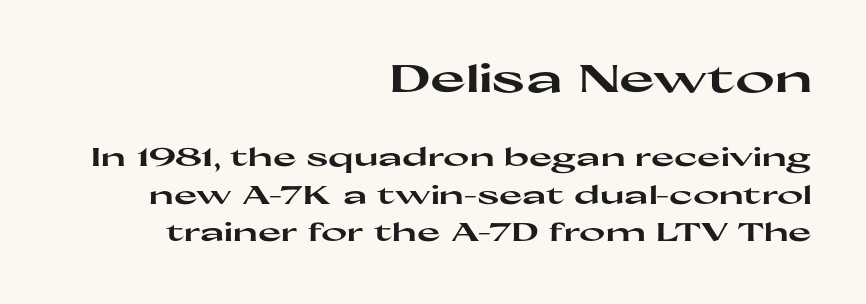
{"serif": "no", "italic": "no", "bold": "yes", "weight": "heavy", "width": "wide", "stroke_contrast": "high", "x_height": "medium", "monospaced": "no", "underline": "no", "align": "right", "line_spacing": "normal", "line_spacing_ratio": 1.5, "letter_spacing": "normal", "letter_spacing_em": 0.0, "larger_block": "first", "size_ratio": 1.52, "glyph_px": 38}
